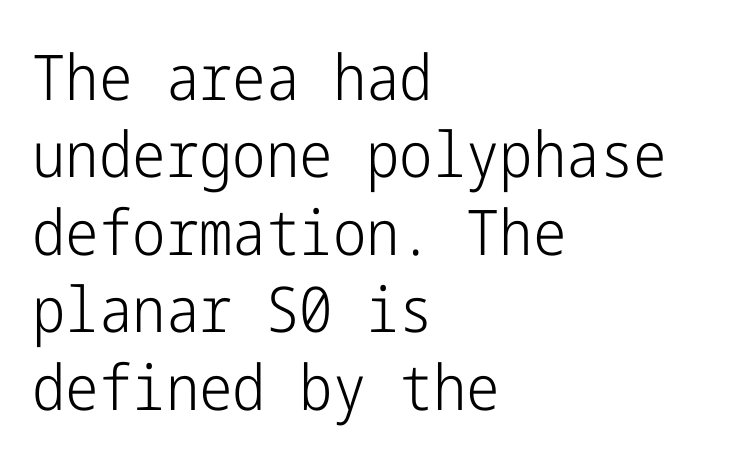
Is this a heavy cut? Hardly; it is regular or lighter. Does extra space separate the letters? No, they use regular spacing. If you drew a line through each stem, it would be perfectly vertical. Descenders hang freely into open space. Font category for this specimen: sans-serif. Notice how the passage keeps a crisp vertical edge on the left only.
